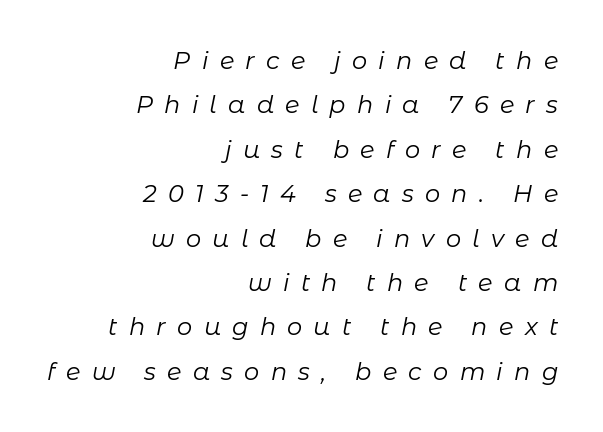
Summary of weight: not heavy and not bold. Loose tracking; the words dissolve into strings of separated letters. The words here are not underlined. Characters are canted at an angle relative to the baseline's perpendicular.
